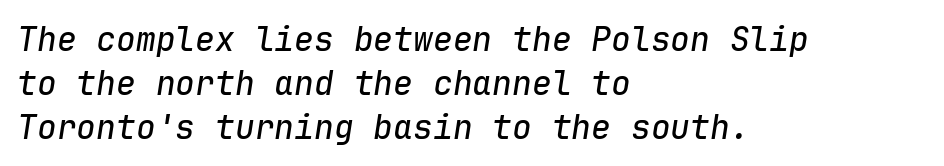
The image shows 33 px text type, italic (leaning right), monospaced; set left-aligned, normal line spacing (1.33x), normal letter spacing, not underlined; low stroke contrast and a medium x-height.
